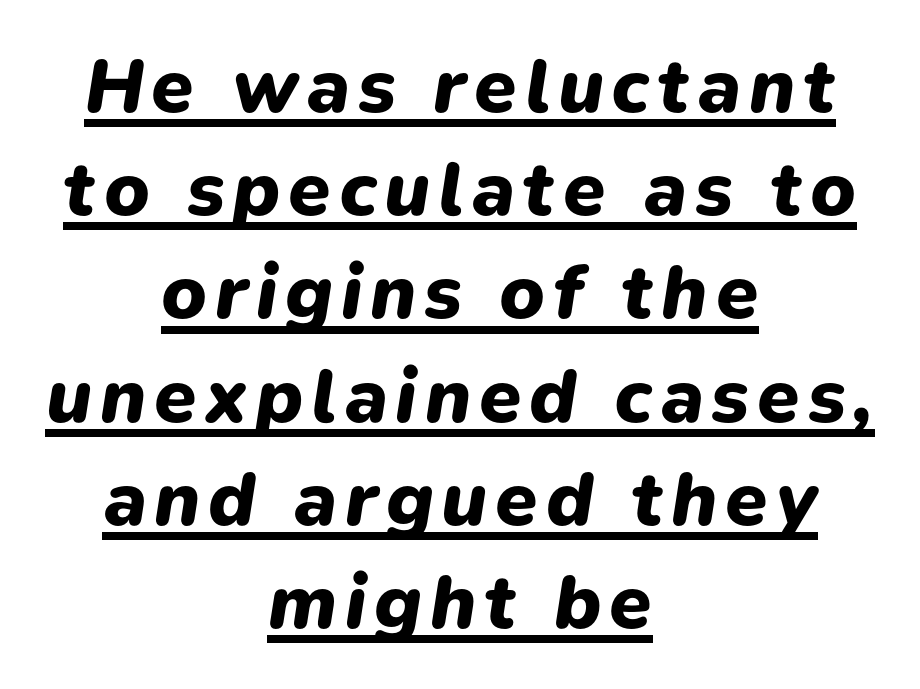
Q: Is the text bold? A: Yes.
Q: Is the text italic (slanted)? A: Yes, it leans right by about 9 degrees.
Q: Is the text underlined? A: Yes.
Q: How is the paragraph aligned? A: Centered.
Q: Is the spacing between lines tight, normal or loose? A: Normal.
Q: Width (condensed, normal, or wide)? A: Normal.
Q: Stroke contrast? A: Low.
Q: x-height? A: Medium.
Q: Monospaced? A: No.
